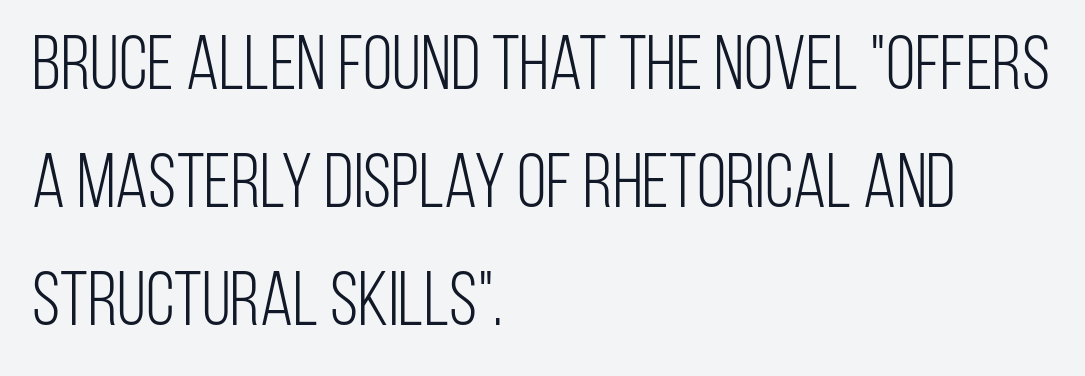
In terms of letterform style, serifs are entirely absent. The face looks like a standard text weight, possibly lighter. Default kerning and tracking; the words read as compact shapes. Left-aligned paragraph, ragged on the right. The axis of the letterforms is exactly vertical.
